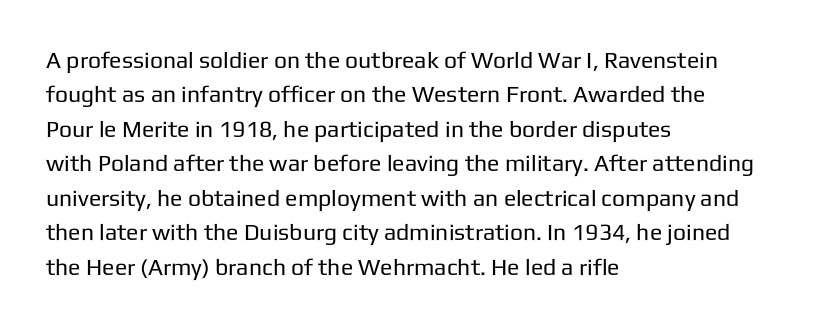
Observe the ordinary spacing: letters are neighbours, not strangers. Only glyphs here, with clear space below each row. Honestly, the row spacing looks completely unremarkable. No letter is thick-stroked: the sample isn't bold.
